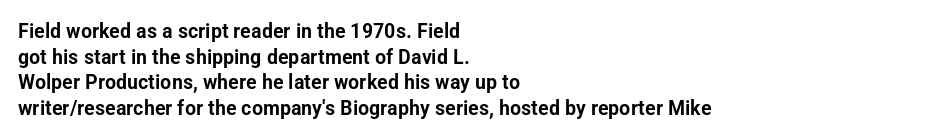
Q: Is the text italic (slanted)? A: No, it is upright.
Q: Is the text underlined? A: No.
Q: How is the paragraph aligned? A: Left-aligned.
Q: Is the spacing between letters normal or unusually wide? A: Normal.
